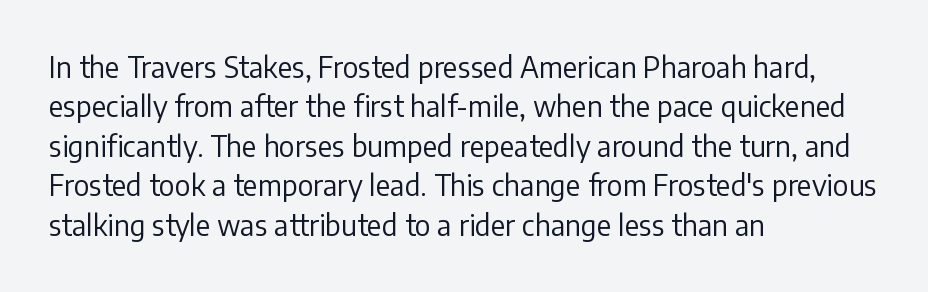
Q: Is the text bold? A: No.
Q: Is the text italic (slanted)? A: No, it is upright.
Q: Is the typeface a serif or a sans-serif typeface? A: Sans-serif.
Q: Is the text underlined? A: No.
Q: How is the paragraph aligned? A: Left-aligned.
Q: Is the spacing between letters normal or unusually wide? A: Normal.
Q: Is the spacing between lines tight, normal or loose? A: Normal.
Q: Width (condensed, normal, or wide)? A: Normal.
Q: Stroke contrast? A: Low.
Q: x-height? A: Medium.
Q: Monospaced? A: No.
